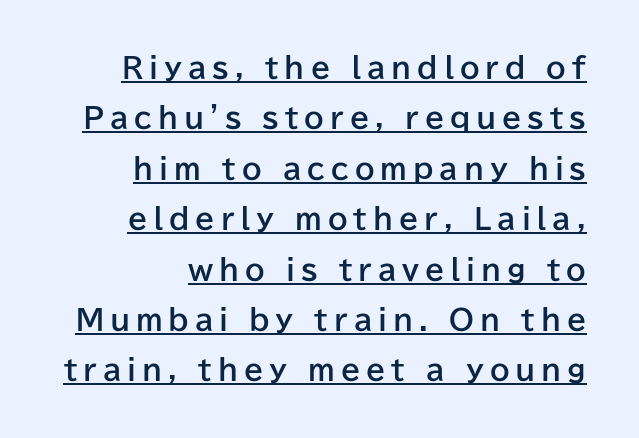
The designer went with a sans here, leaving each stem footless. The typesetter chose a ragged-left arrangement here. Posture: vertical. I'd describe the lettering as bold — thick and assertive.
